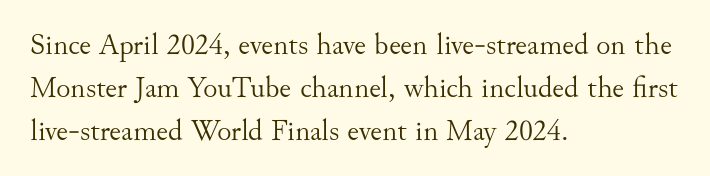
A clean baseline with only descenders dipping below it. You could not count columns in this text — the font is proportionally spaced. Words appear dense and cohesive because spacing is normal. Reading down the column, the eye jumps a familiar distance to each next line. Small tapered or slab feet sit at the stroke ends, so this counts as serif.
